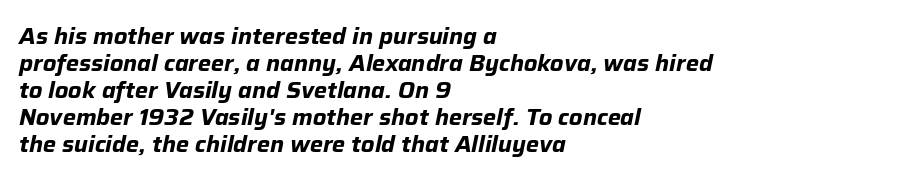
Q: Is the text bold? A: Yes.
Q: Is the text italic (slanted)? A: Yes, it leans right by about 12 degrees.
Q: Is the text underlined? A: No.
Q: How is the paragraph aligned? A: Left-aligned.
Q: Is the spacing between letters normal or unusually wide? A: Normal.
